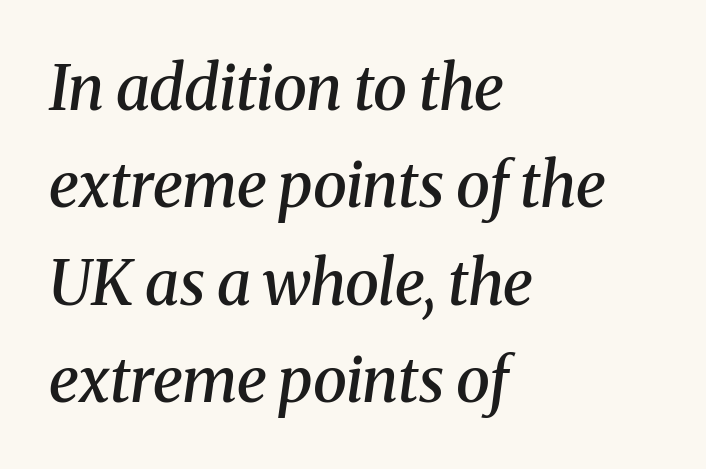
The image shows 62 px semibold serif type, italic (leaning right); set left-aligned, normal line spacing (1.57x), normal letter spacing, not underlined; medium stroke contrast and a medium x-height.
